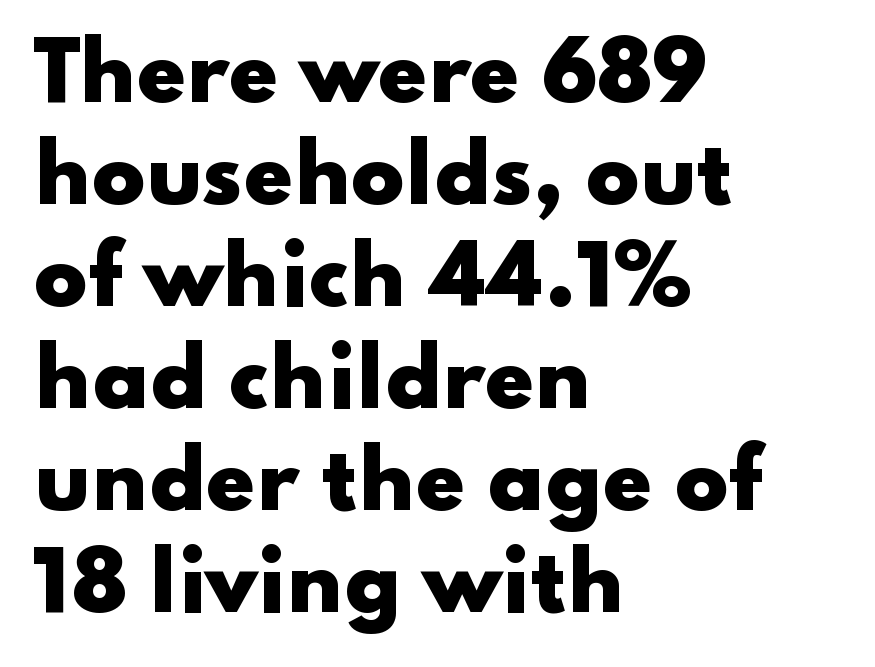
Q: Is the text bold? A: Yes.
Q: Is the text italic (slanted)? A: No, it is upright.
Q: Is the typeface a serif or a sans-serif typeface? A: Sans-serif.
Q: Is the text underlined? A: No.
Q: How is the paragraph aligned? A: Left-aligned.
Q: Is the spacing between letters normal or unusually wide? A: Normal.
Q: Is the spacing between lines tight, normal or loose? A: Normal.
Q: Width (condensed, normal, or wide)? A: Wide.
Q: Stroke contrast? A: Low.
Q: x-height? A: Small.
Q: Monospaced? A: No.
